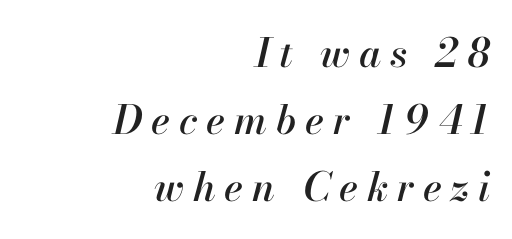
Q: Is the text italic (slanted)? A: Yes, it leans right by about 13 degrees.
Q: Is the text underlined? A: No.
Q: How is the paragraph aligned? A: Right-aligned.
Q: Is the spacing between letters normal or unusually wide? A: Unusually wide.
Q: Is the spacing between lines tight, normal or loose? A: Normal.
Q: Width (condensed, normal, or wide)? A: Normal.
Q: Stroke contrast? A: High.
Q: x-height? A: Small.
Q: Monospaced? A: No.
